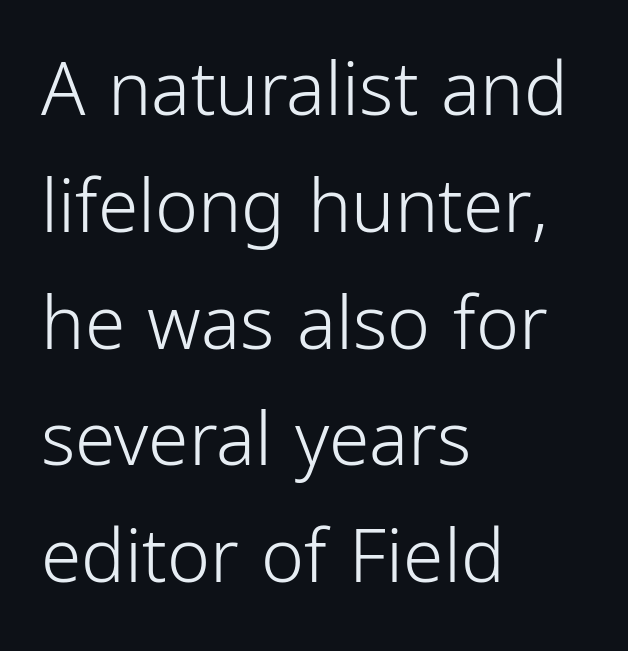
The image shows 73 px light, condensed sans-serif type, upright; set left-aligned, normal line spacing (1.6x), normal letter spacing, not underlined; low stroke contrast and a medium x-height.
